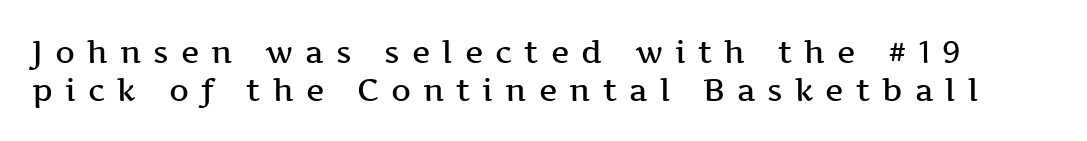
The image shows 31 px semibold, wide serif type, upright; set line spacing 1.21x, unusually wide letter spacing (+0.39 em), not underlined; medium stroke contrast and a medium x-height.
